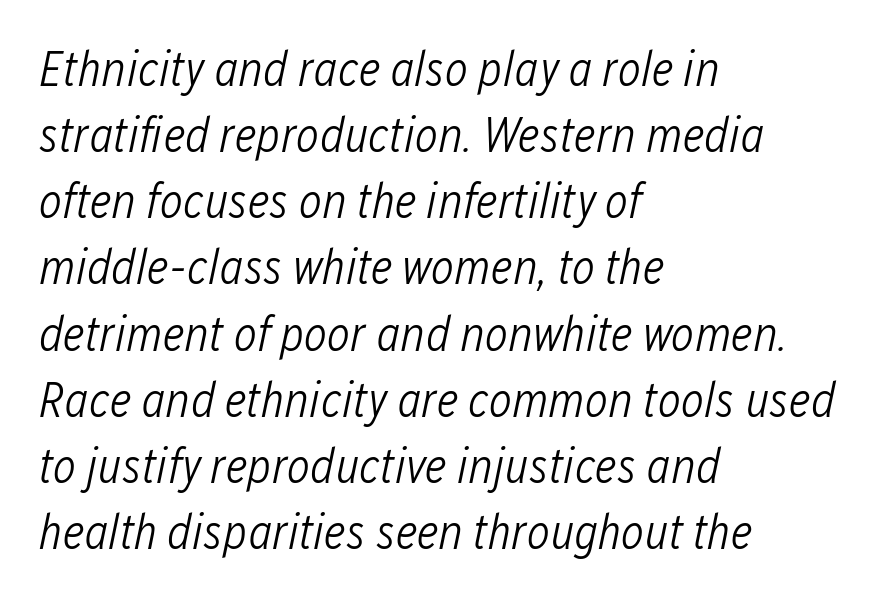
The image shows 49 px light, condensed type, italic (leaning right); set left-aligned, normal line spacing (1.35x), normal letter spacing, not underlined; low stroke contrast and a medium x-height.
